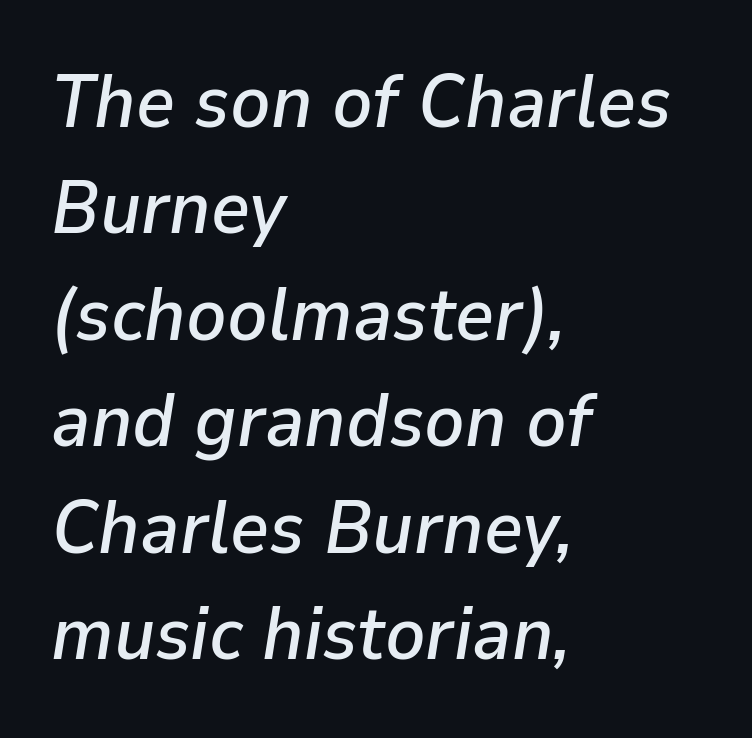
{"italic": "yes", "lean": "right", "slant_degrees": 9, "width": "normal", "stroke_contrast": "low", "x_height": "medium", "monospaced": "no", "underline": "no", "align": "left", "line_spacing": "normal", "line_spacing_ratio": 1.42, "letter_spacing": "normal", "letter_spacing_em": 0.0, "glyph_px": 75}
